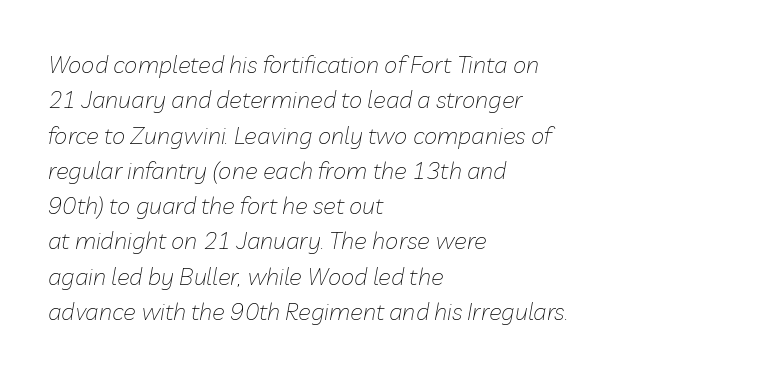
The image shows 24 px text type, italic (leaning right); set left-aligned, normal line spacing (1.47x), normal letter spacing, not underlined.
